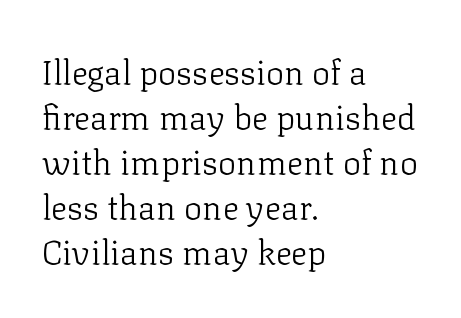
{"serif": "yes", "italic": "no", "bold": "no", "weight": "light", "width": "normal", "stroke_contrast": "low", "x_height": "medium", "monospaced": "no", "underline": "no", "align": "left", "line_spacing": "normal", "line_spacing_ratio": 1.32, "letter_spacing": "normal", "letter_spacing_em": 0.0, "glyph_px": 34}
